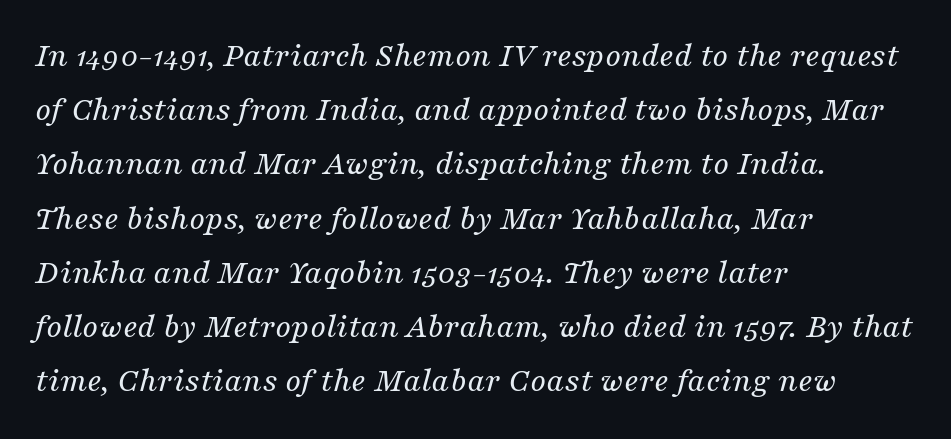
{"serif": "yes", "italic": "yes", "lean": "right", "slant_degrees": 16, "bold": "no", "weight": "regular", "width": "normal", "stroke_contrast": "medium", "x_height": "medium", "monospaced": "no", "underline": "no", "align": "left", "line_spacing": "normal", "line_spacing_ratio": 1.55, "letter_spacing": "normal", "letter_spacing_em": 0.0, "glyph_px": 35}
